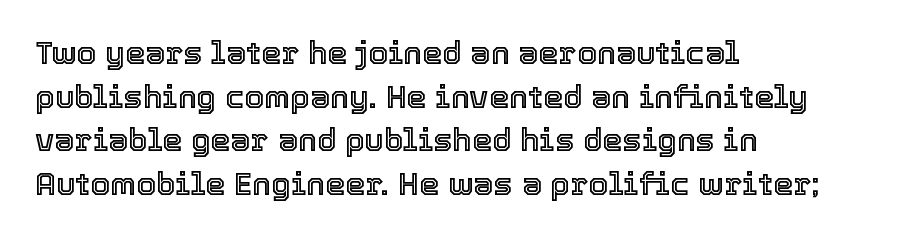
The rag falls on the right side of this text block. Ascenders rise straight up at ninety degrees. Baseline-to-baseline distance is the conventional proportion of letter height. A clean baseline with only descenders dipping below it. Proportional: the letters do not fall into vertical columns.
